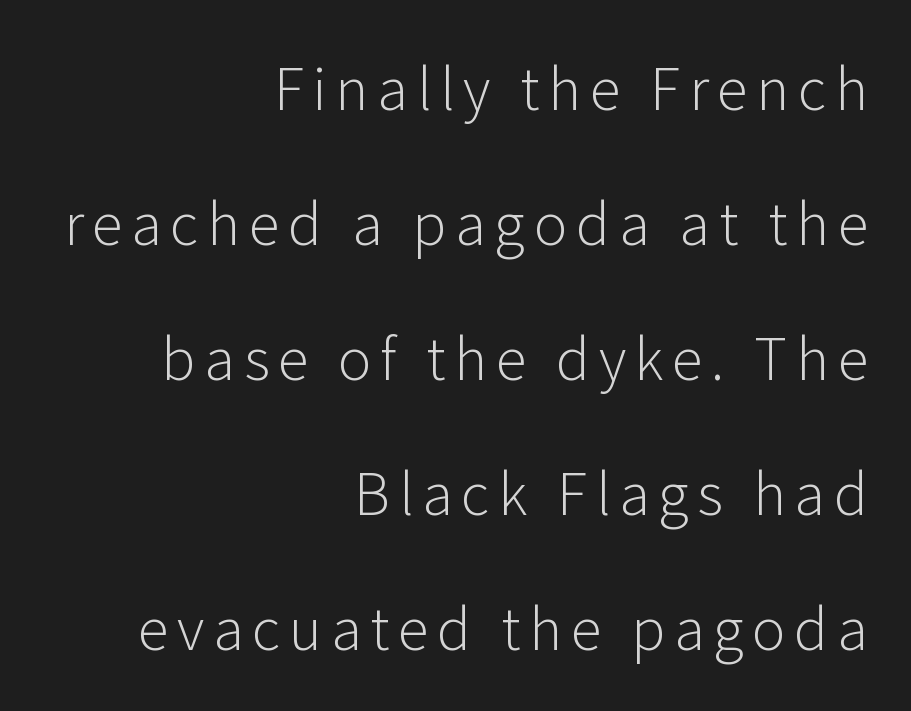
The image shows 57 px light sans-serif type, upright; set right-aligned, loose line spacing (2.37x), not underlined; low stroke contrast and a medium x-height.
